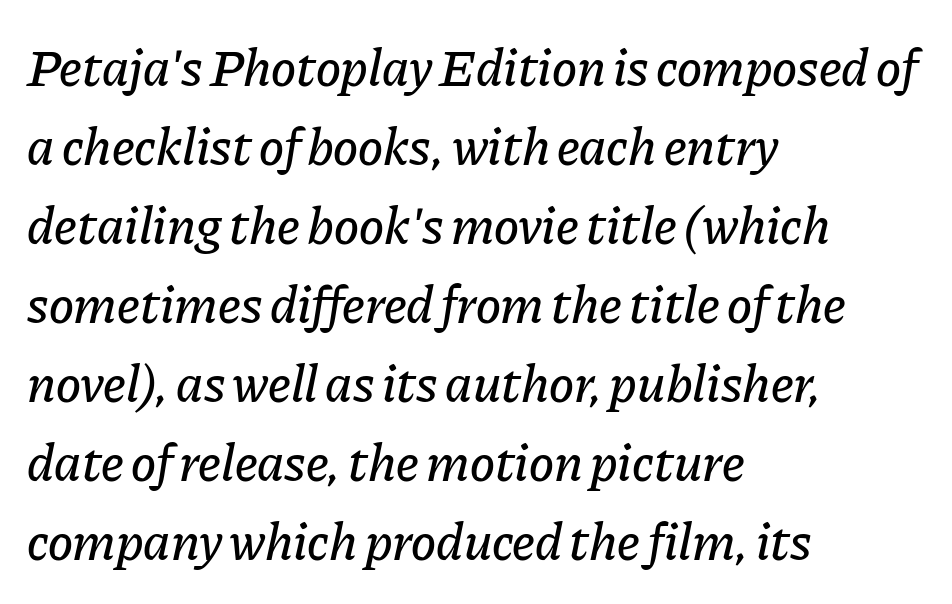
Q: Is the text italic (slanted)? A: Yes, it leans right by about 11 degrees.
Q: Is the text underlined? A: No.
Q: How is the paragraph aligned? A: Left-aligned.
Q: Is the spacing between letters normal or unusually wide? A: Normal.
Q: Is the spacing between lines tight, normal or loose? A: Normal.
Q: Width (condensed, normal, or wide)? A: Normal.
Q: Stroke contrast? A: Low.
Q: x-height? A: Medium.
Q: Monospaced? A: No.
